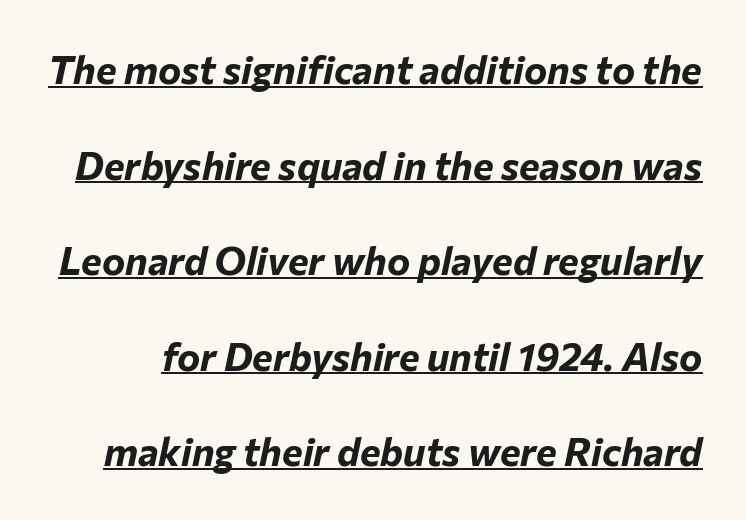
Q: Is the text bold? A: Yes.
Q: Is the text italic (slanted)? A: Yes, it leans right by about 12 degrees.
Q: Is the text underlined? A: Yes.
Q: Is the spacing between letters normal or unusually wide? A: Normal.
Q: Is the spacing between lines tight, normal or loose? A: Loose.
Q: Width (condensed, normal, or wide)? A: Normal.
Q: Stroke contrast? A: Low.
Q: x-height? A: Medium.
Q: Monospaced? A: No.
